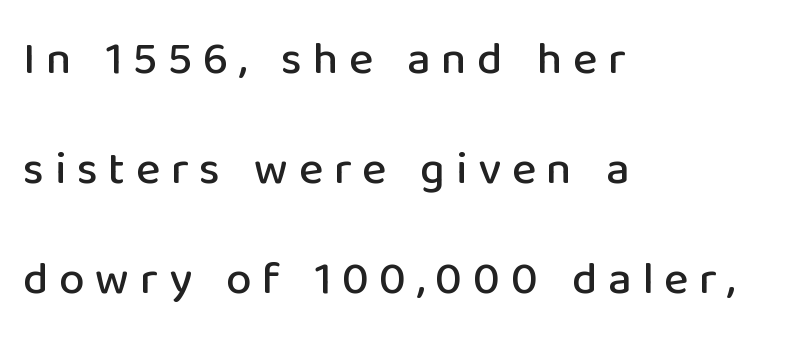
{"serif": "no", "italic": "no", "width": "normal", "stroke_contrast": "low", "x_height": "medium", "monospaced": "no", "underline": "no", "align": "left", "line_spacing": "loose", "line_spacing_ratio": 2.39, "letter_spacing": "wide", "letter_spacing_em": 0.23, "glyph_px": 46}
